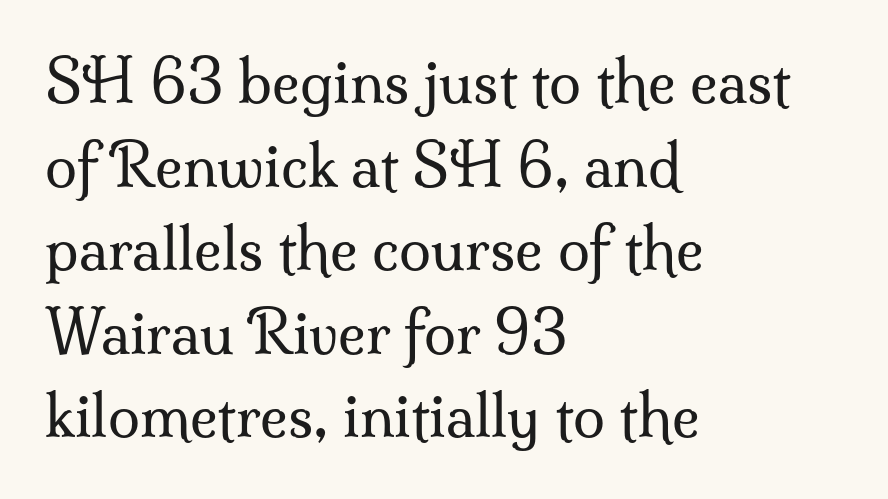
The image shows 58 px regular-weight serif type, upright; set left-aligned, normal line spacing (1.44x), normal letter spacing, not underlined; medium stroke contrast and a small x-height.
